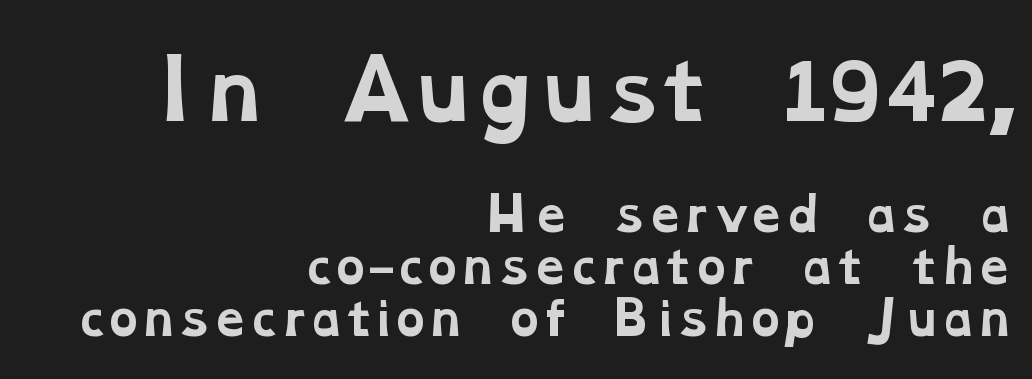
{"serif": "yes", "bold": "yes", "weight": "bold", "width": "wide", "stroke_contrast": "low", "x_height": "medium", "monospaced": "no", "underline": "no", "align": "right", "line_spacing_ratio": 1.16, "letter_spacing": "normal", "letter_spacing_em": 0.0, "larger_block": "first", "size_ratio": 1.76, "glyph_px": 79}
